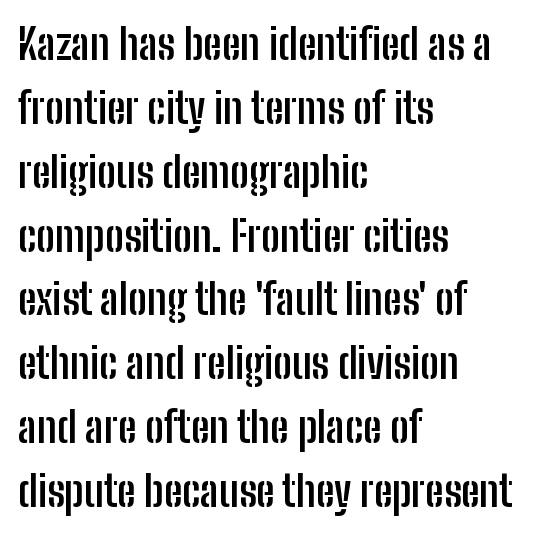
The zone under the glyphs is completely vacant. A roman cut, with each character standing at attention. Observe the absence of serifs on each vertical stroke in this sample. Summary of weight: heavy, a full bold.
